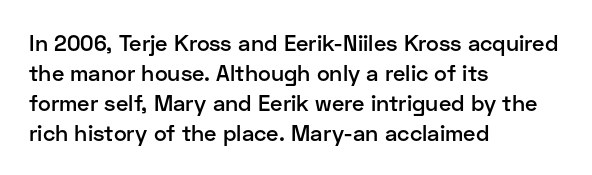
{"italic": "no", "bold": "semi", "underline": "no", "align": "left", "line_spacing": "normal", "line_spacing_ratio": 1.36, "letter_spacing": "normal", "letter_spacing_em": 0.0, "glyph_px": 22}
